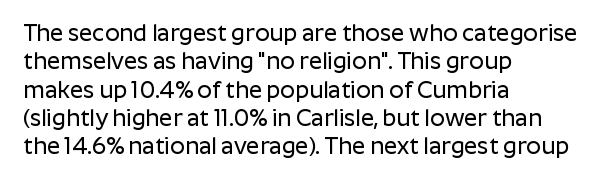
{"italic": "no", "underline": "no", "align": "left", "line_spacing_ratio": 1.23, "letter_spacing": "normal", "letter_spacing_em": 0.0, "glyph_px": 23}
